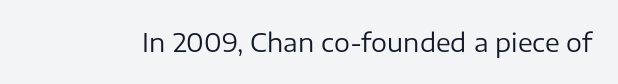
{"italic": "no", "bold": "no", "underline": "no", "letter_spacing": "normal", "letter_spacing_em": 0.0, "glyph_px": 25}
